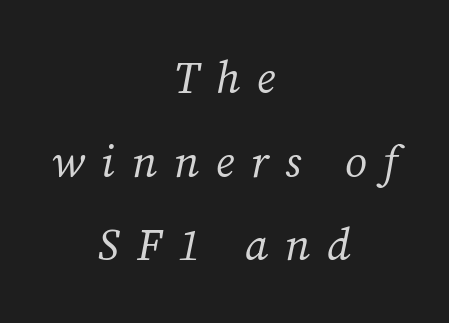
{"serif": "yes", "italic": "yes", "lean": "right", "slant_degrees": 12, "bold": "no", "weight": "regular", "width": "normal", "stroke_contrast": "medium", "x_height": "medium", "monospaced": "no", "underline": "no", "align": "center", "line_spacing_ratio": 1.86, "letter_spacing": "wide", "letter_spacing_em": 0.37, "glyph_px": 45}
